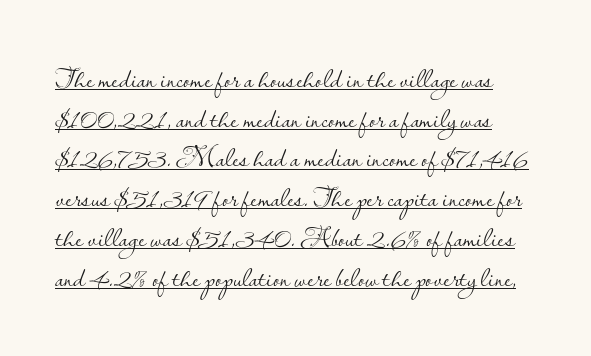
This sample uses a sans-serif face. The strokes carry an ordinary text weight at most. These lines are rendered in a variable-pitch font.
